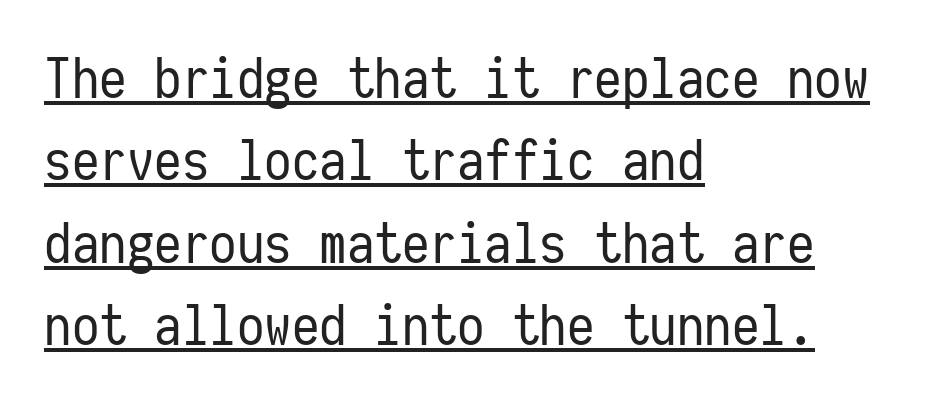
A student would call this left alignment; a typographer would say flush left, rag right. No italicization has been applied; the sample stays upright. These lines are rendered in a fixed-pitch font. The rendered words wear a rule along their underside.
